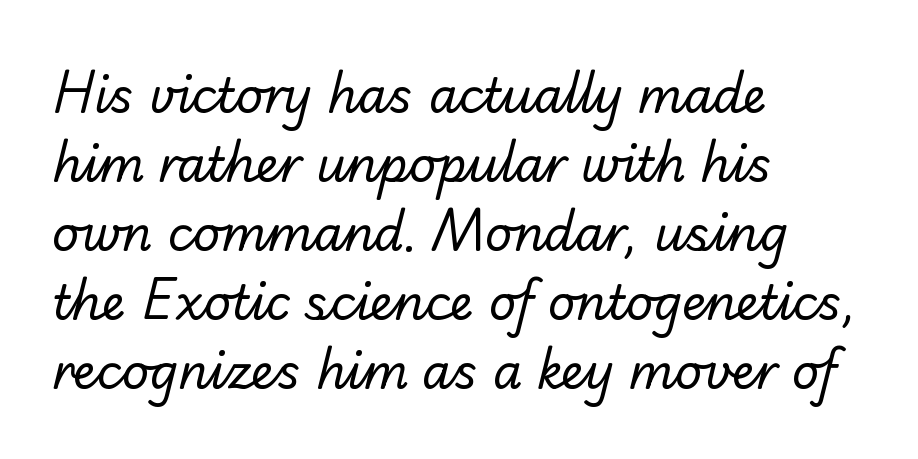
The image shows 47 px regular-weight sans-serif type; set left-aligned, normal line spacing (1.47x), normal letter spacing, not underlined; low stroke contrast and a small x-height.
